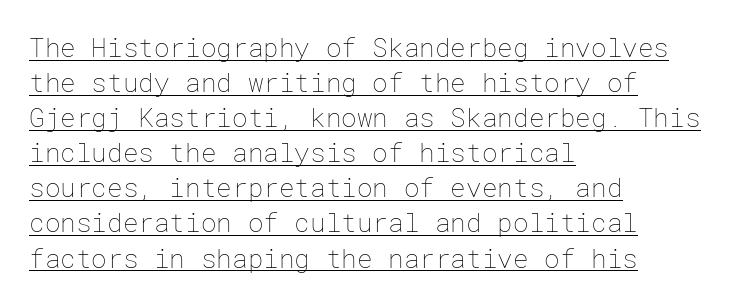
If you measured baseline to baseline, you'd find a middling distance. A continuous stroke trails under the words, as in a hyperlink. This rendering uses left alignment, leaving the right contour irregular. Posture: upright roman. This reads as an unemphasized weight, regular at the heaviest.
